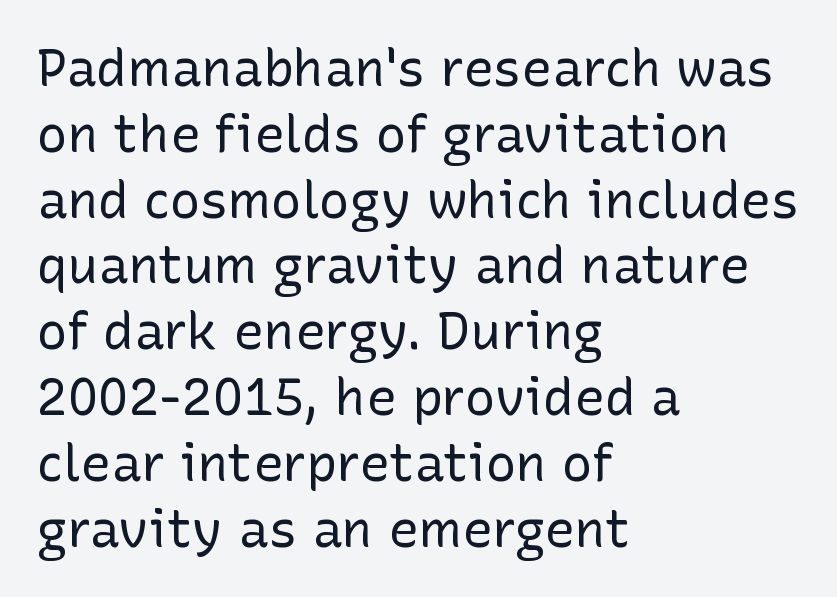
The image shows 51 px regular-weight sans-serif type, upright; set left-aligned, normal line spacing (1.29x), normal letter spacing, not underlined; low stroke contrast and a medium x-height.
